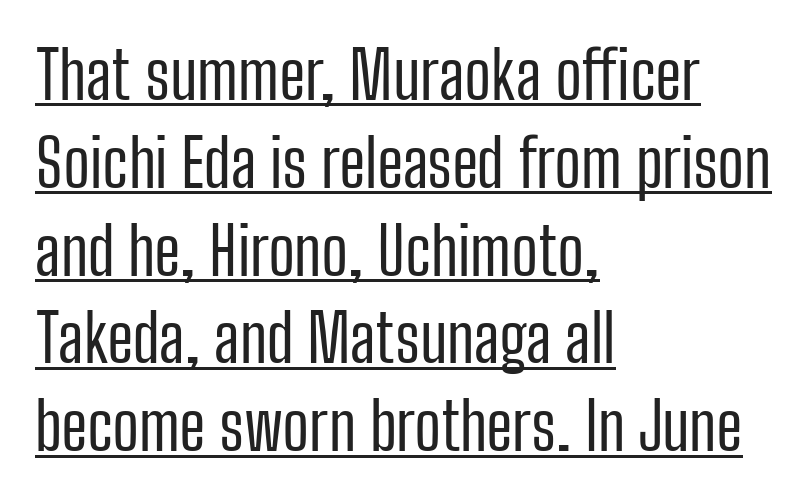
The image shows 66 px regular-weight, condensed sans-serif type, upright; set left-aligned, normal line spacing (1.33x), normal letter spacing, underlined; low stroke contrast and a medium x-height.
